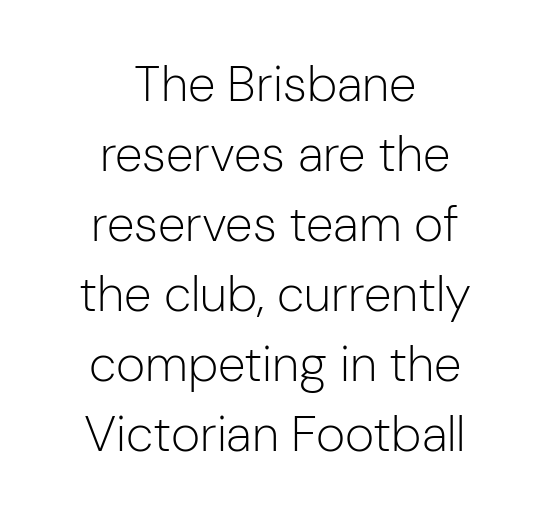
{"serif": "no", "italic": "no", "bold": "no", "weight": "light", "width": "normal", "stroke_contrast": "low", "x_height": "medium", "monospaced": "no", "underline": "no", "align": "center", "line_spacing": "normal", "line_spacing_ratio": 1.4, "letter_spacing": "normal", "letter_spacing_em": 0.0, "glyph_px": 50}
